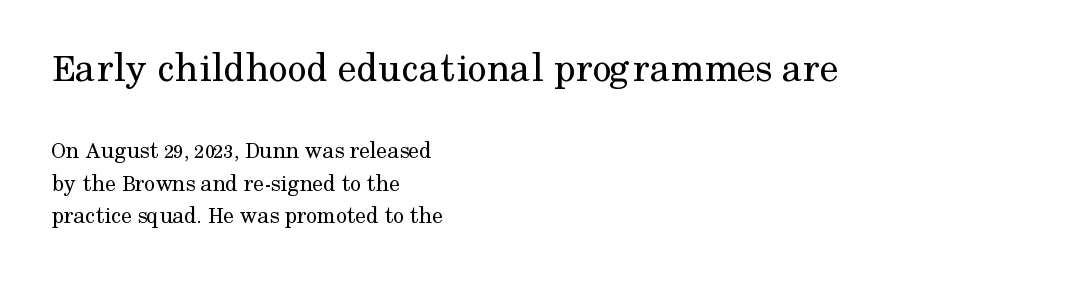
{"serif": "yes", "italic": "no", "bold": "no", "weight": "regular", "width": "normal", "stroke_contrast": "medium", "x_height": "medium", "monospaced": "no", "underline": "no", "align": "left", "line_spacing": "normal", "line_spacing_ratio": 1.35, "letter_spacing": "normal", "letter_spacing_em": 0.0, "larger_block": "first", "size_ratio": 1.75, "glyph_px": 42}
